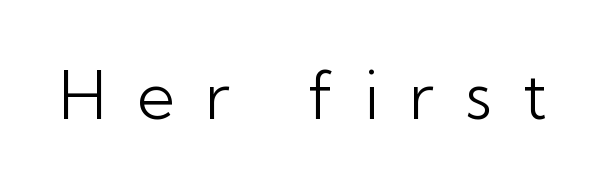
Q: Is the text bold? A: No.
Q: Is the text italic (slanted)? A: No, it is upright.
Q: Is the typeface a serif or a sans-serif typeface? A: Sans-serif.
Q: Is the text underlined? A: No.
Q: Is the spacing between letters normal or unusually wide? A: Unusually wide.
Q: Width (condensed, normal, or wide)? A: Normal.
Q: Stroke contrast? A: Low.
Q: x-height? A: Medium.
Q: Monospaced? A: No.
